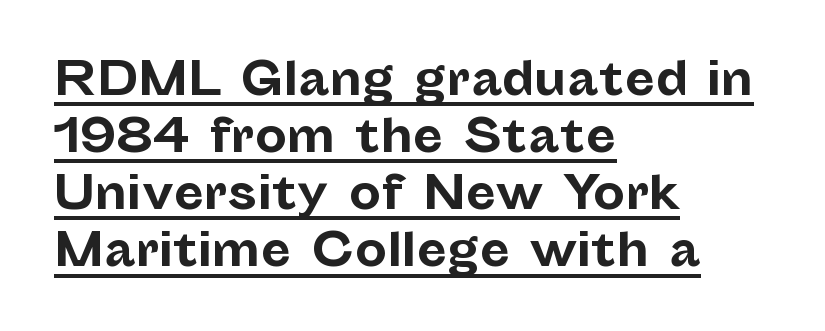
Q: Is the text bold? A: Yes.
Q: Is the text italic (slanted)? A: No, it is upright.
Q: Is the typeface a serif or a sans-serif typeface? A: Sans-serif.
Q: Is the text underlined? A: Yes.
Q: How is the paragraph aligned? A: Left-aligned.
Q: Is the spacing between letters normal or unusually wide? A: Normal.
Q: Is the spacing between lines tight, normal or loose? A: Normal.
Q: Width (condensed, normal, or wide)? A: Normal.
Q: Stroke contrast? A: Low.
Q: x-height? A: Medium.
Q: Monospaced? A: No.
